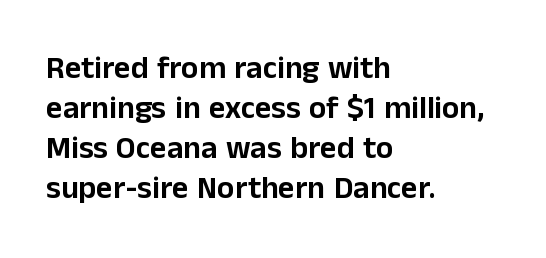
The image shows 32 px sans-serif type, upright; set left-aligned, normal line spacing (1.25x), normal letter spacing, not underlined; low stroke contrast and a medium x-height.
